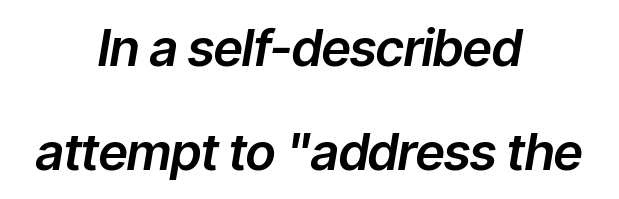
Has an underline been added? It has not. Successive baselines arrive slowly, with a big drop between each. The rendering uses natural spacing where letterforms have individual widths. Posture: slanted. Neither beginnings nor endings align; midpoints do. Short note: letters normally spaced.
